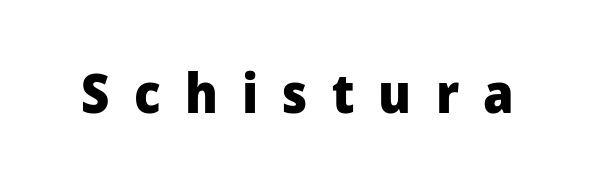
The specimen reads as upright at a glance. Just letters on the line, the space beneath them empty. The characters look thick and weighty, a clear bold. The rendering uses natural spacing where letterforms have individual widths. Students, note that the glyphs here are deliberately spaced far apart. Nothing sits at the stroke ends, so this counts as sans-serif.
